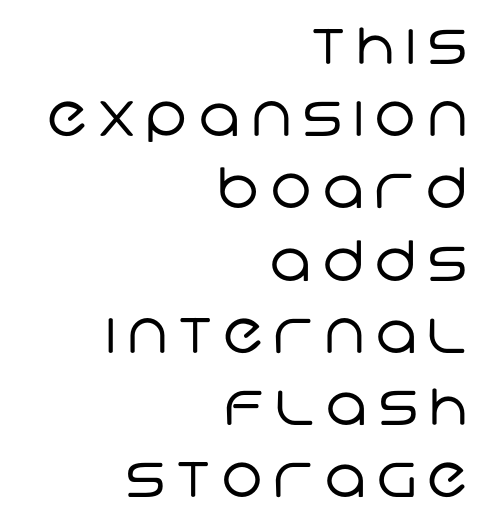
Typeset ragged left — the right edge is the straight one. A bare baseline throughout the passage. The face looks like a standard text weight, possibly lighter. Each letter keeps its own natural width here, so spacing adapts to shape. Summary of vertical rhythm: regular, with standard interline spacing. Serif or sans? Sans — the stroke terminals are bare.
